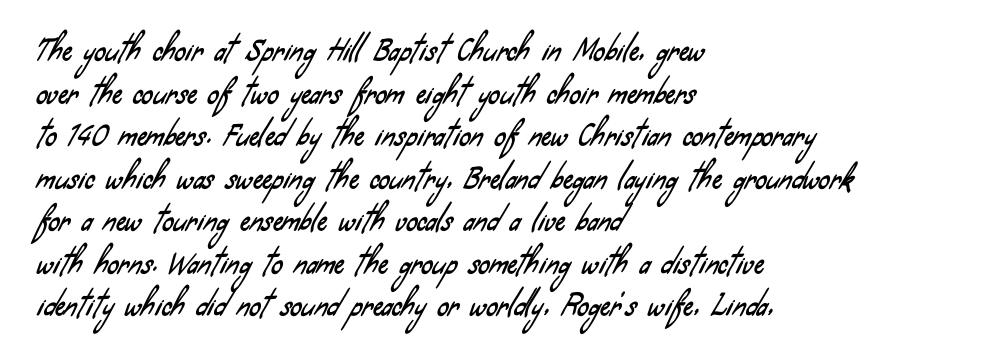
Here the designer chose a conventional face with non-uniform glyph widths. Does the leading feel generous? No, just average. Typographically, this falls in the sans-serif category. This sample uses plain, unmodified letter spacing.
